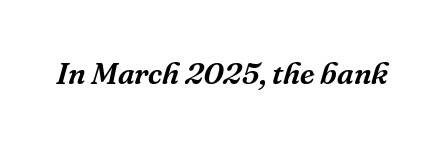
{"serif": "yes", "italic": "yes", "lean": "right", "slant_degrees": 16, "width": "normal", "stroke_contrast": "medium", "x_height": "medium", "monospaced": "no", "underline": "no", "letter_spacing": "normal", "letter_spacing_em": 0.0, "glyph_px": 31}
